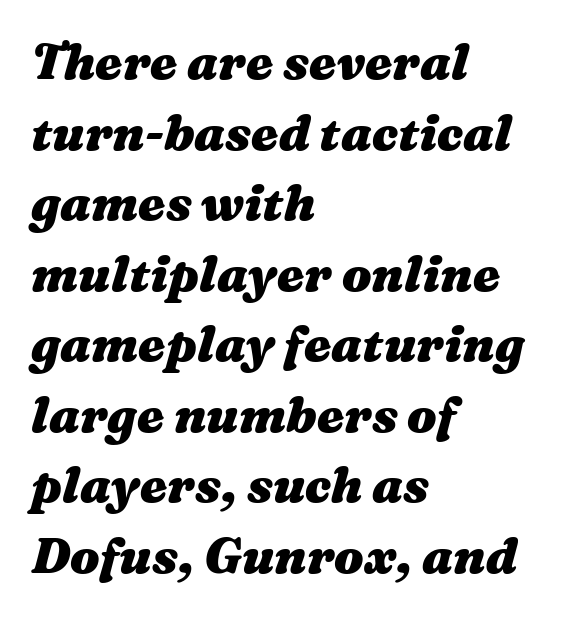
Q: Is the text bold? A: Yes.
Q: Is the text italic (slanted)? A: Yes, it leans right by about 16 degrees.
Q: Is the text underlined? A: No.
Q: How is the paragraph aligned? A: Left-aligned.
Q: Is the spacing between letters normal or unusually wide? A: Normal.
Q: Is the spacing between lines tight, normal or loose? A: Normal.
Q: Width (condensed, normal, or wide)? A: Wide.
Q: Stroke contrast? A: Medium.
Q: x-height? A: Medium.
Q: Monospaced? A: No.
